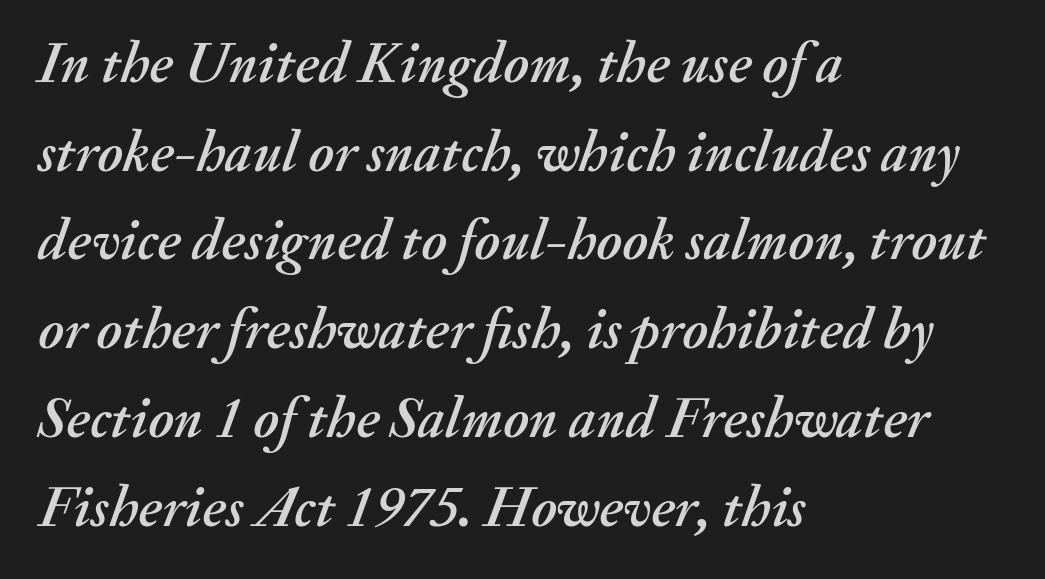
Proportional: the letters do not fall into vertical columns. In CSS terms this would be text-align: left. This sample uses plain, unmodified letter spacing. Nobody drew a line under any word here.
